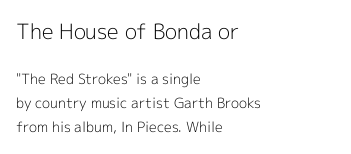
{"italic": "no", "bold": "no", "underline": "no", "align": "left", "line_spacing": "normal", "line_spacing_ratio": 1.7, "letter_spacing": "normal", "letter_spacing_em": 0.0, "larger_block": "first", "size_ratio": 1.5, "glyph_px": 21}
